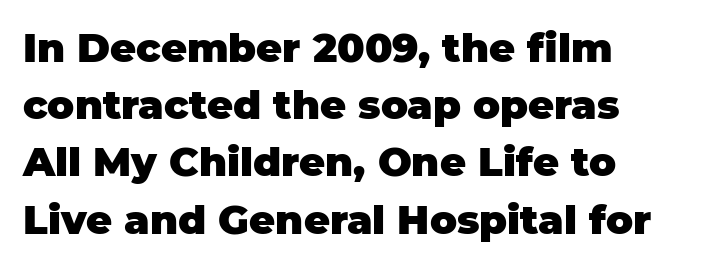
Q: Is the text bold? A: Yes.
Q: Is the text italic (slanted)? A: No, it is upright.
Q: Is the typeface a serif or a sans-serif typeface? A: Sans-serif.
Q: Is the text underlined? A: No.
Q: How is the paragraph aligned? A: Left-aligned.
Q: Is the spacing between letters normal or unusually wide? A: Normal.
Q: Is the spacing between lines tight, normal or loose? A: Normal.
Q: Width (condensed, normal, or wide)? A: Normal.
Q: Stroke contrast? A: Low.
Q: x-height? A: Large.
Q: Monospaced? A: No.
